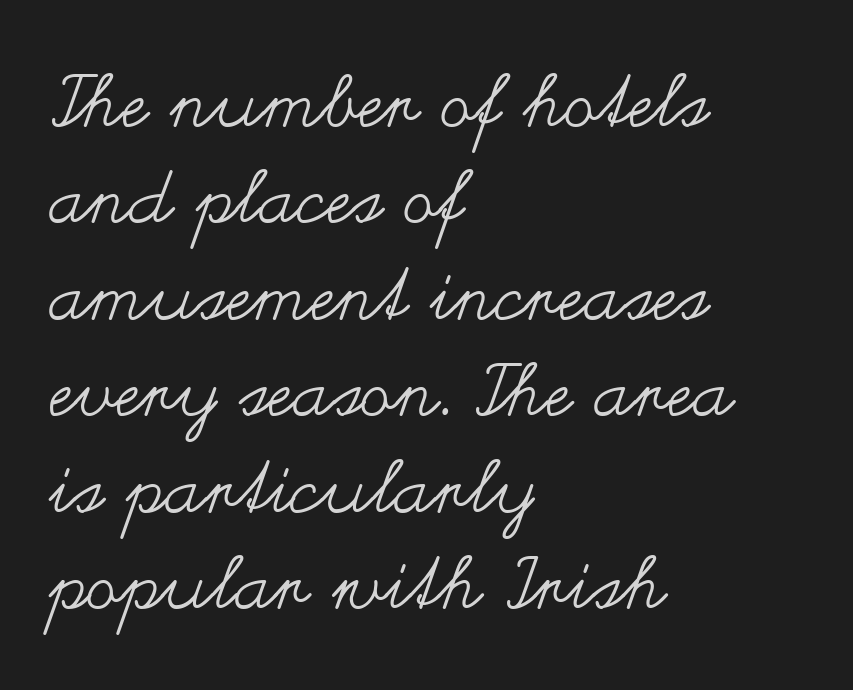
There is no visible air inserted between adjacent glyphs. Words float on clear page, feet unadorned. A typesetter would call this leading conventional body-copy spacing. No chunkiness to these letters — they're not bold. These lines stack with their left ends in a neat column.
